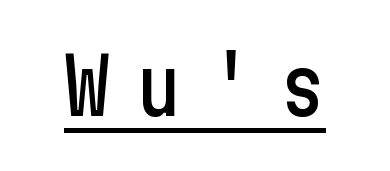
Q: Is the text italic (slanted)? A: No, it is upright.
Q: Is the typeface a serif or a sans-serif typeface? A: Sans-serif.
Q: Is the text underlined? A: Yes.
Q: Is the spacing between letters normal or unusually wide? A: Unusually wide.
Q: Width (condensed, normal, or wide)? A: Condensed.
Q: Stroke contrast? A: Low.
Q: x-height? A: Medium.
